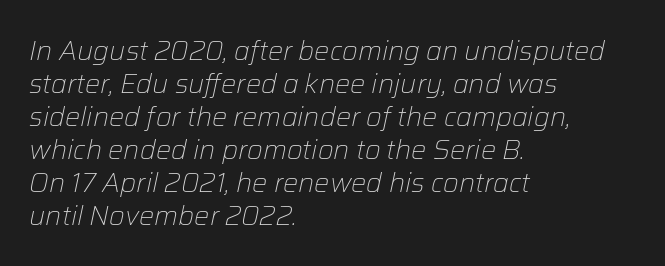
The image shows 27 px text type, italic (leaning right); set left-aligned, line spacing 1.22x, normal letter spacing, not underlined.
